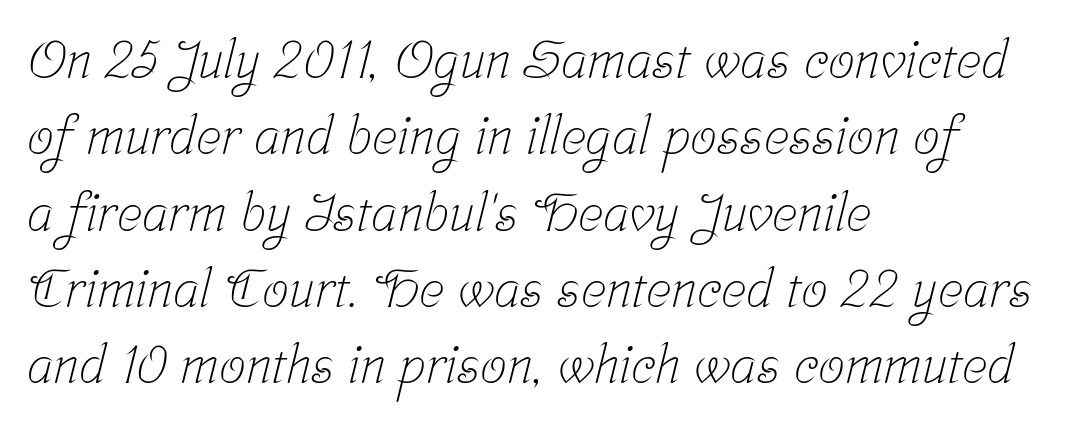
Check under the words: just untouched page. The type is set solid horizontally, with unmodified tracking. Is this a fixed-width face? No — the glyphs have proportional, varying widths. Is there much room between lines? A standard amount, neither cramped nor airy. In terms of letterform style, serifs are clearly present. The paragraph has a hard left edge and a soft right edge.
